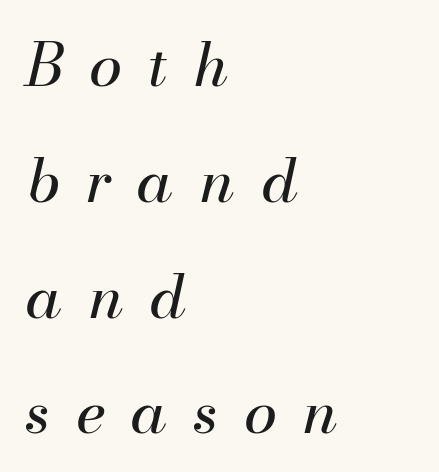
The image shows 60 px regular-weight type, italic (leaning right); set left-aligned, loose line spacing (1.93x), unusually wide letter spacing (+0.44 em), not underlined; medium stroke contrast and a small x-height.
